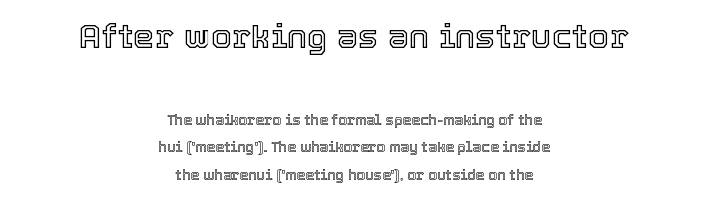
Q: Is the text italic (slanted)? A: No, it is upright.
Q: Is the text underlined? A: No.
Q: How is the paragraph aligned? A: Centered.
Q: Is the spacing between letters normal or unusually wide? A: Normal.
Q: Is the spacing between lines tight, normal or loose? A: Loose.
Q: Which block of text is set in a larger size, the first (top) or the second (bottom)? A: The first (top) one.
Q: Width (condensed, normal, or wide)? A: Normal.
Q: x-height? A: Medium.
Q: Monospaced? A: No.
